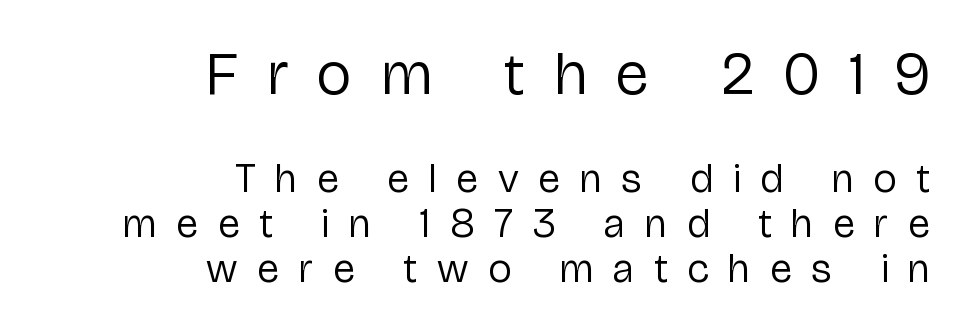
Whoever set this chose condensed vertical rhythm over breathing room. Proportional: the letters do not fall into vertical columns. Line endings align vertically; line beginnings do not. The font is comparable to plain body text, perhaps lighter. In this sample the first text group is rendered at the bigger scale.
